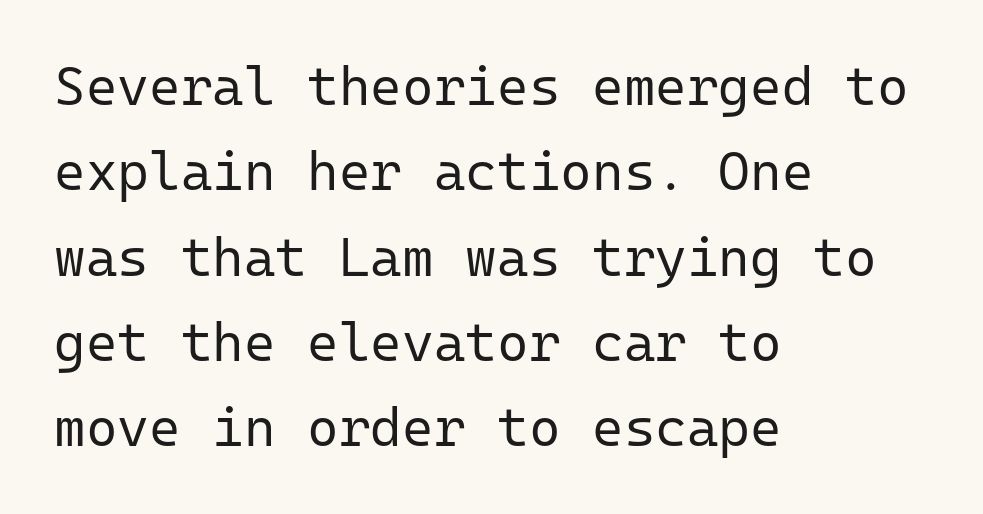
Weight class: somewhere from thin through regular. Students, observe: this is what conventionally led text looks like. Rendered with straight, roman letterforms. You could count columns in this text — the font is strictly monospaced.
